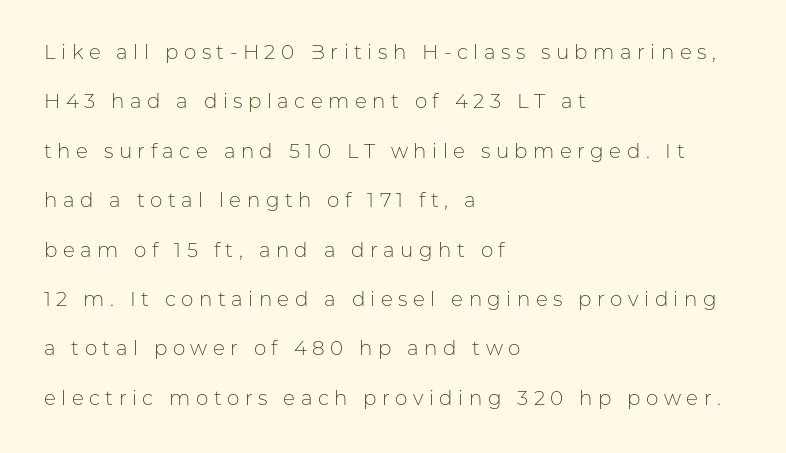
Which margin do the lines hug? The left one — the right edge is uneven. This sample trades compactness for vertical openness between lines. Weight class: somewhere from thin through regular. The words here are not underlined. Characters follow at a spacing far wider than the type designer built in.
